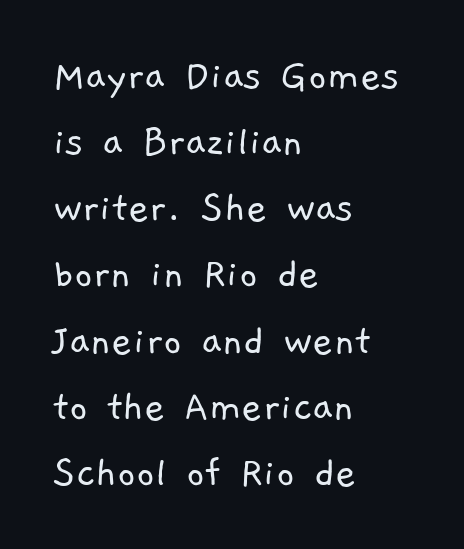
Q: Is the text bold? A: No.
Q: Is the typeface a serif or a sans-serif typeface? A: Sans-serif.
Q: Is the text underlined? A: No.
Q: How is the paragraph aligned? A: Left-aligned.
Q: Is the spacing between letters normal or unusually wide? A: Normal.
Q: Is the spacing between lines tight, normal or loose? A: Normal.
Q: Width (condensed, normal, or wide)? A: Normal.
Q: Stroke contrast? A: Low.
Q: x-height? A: Medium.
Q: Monospaced? A: No.
